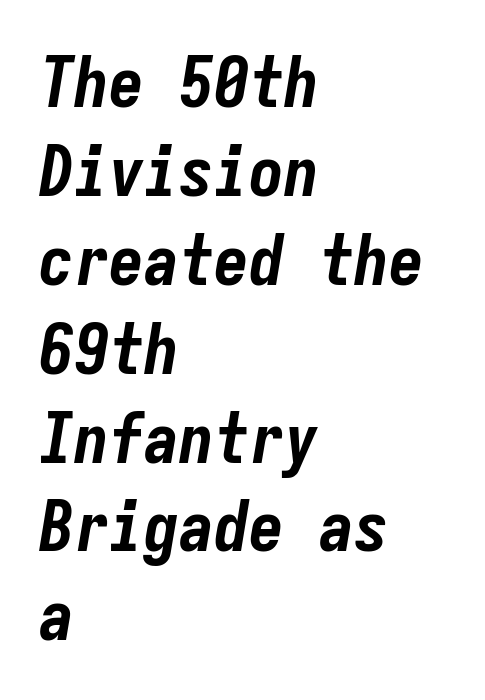
Q: Is the text bold? A: Yes.
Q: Is the text italic (slanted)? A: Yes, it leans right by about 9 degrees.
Q: Is the text underlined? A: No.
Q: How is the paragraph aligned? A: Left-aligned.
Q: Is the spacing between letters normal or unusually wide? A: Normal.
Q: Is the spacing between lines tight, normal or loose? A: Normal.
Q: Width (condensed, normal, or wide)? A: Condensed.
Q: Stroke contrast? A: Low.
Q: x-height? A: Medium.
Q: Monospaced? A: Yes.
